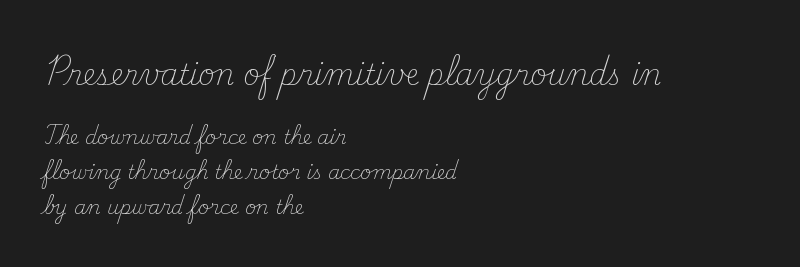
The image shows 28 px light serif type; set left-aligned, line spacing 1.82x, normal letter spacing, not underlined; the first (top) block is 1.47x larger; medium stroke contrast and a small x-height.
